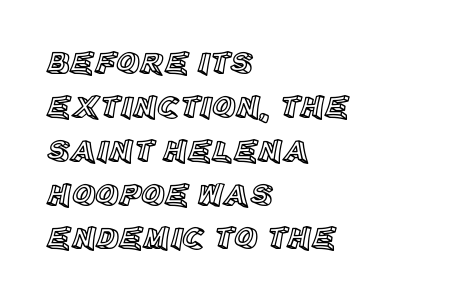
The space directly below the letters is spotless. The horizontal fit of the characters is conventional and even. Typeset ragged right — the left edge is the straight one. A typesetter would call this proportional, since set widths differ per character.
